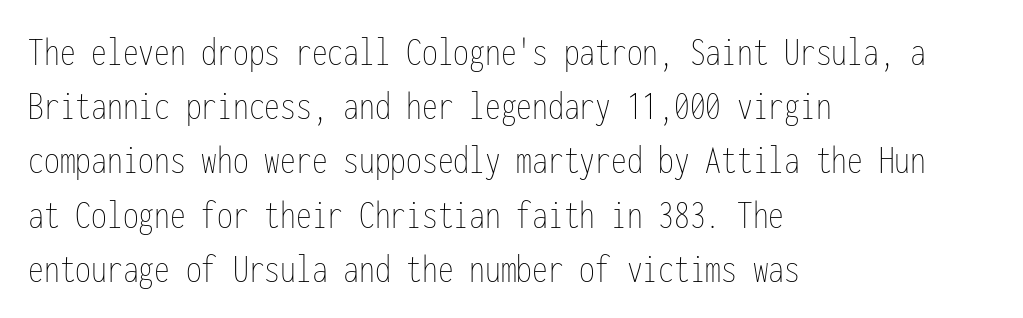
Q: Is the text bold? A: No.
Q: Is the text italic (slanted)? A: No, it is upright.
Q: Is the text underlined? A: No.
Q: How is the paragraph aligned? A: Left-aligned.
Q: Is the spacing between letters normal or unusually wide? A: Normal.
Q: Is the spacing between lines tight, normal or loose? A: Normal.
Q: Width (condensed, normal, or wide)? A: Condensed.
Q: Stroke contrast? A: Low.
Q: x-height? A: Medium.
Q: Monospaced? A: Yes.
